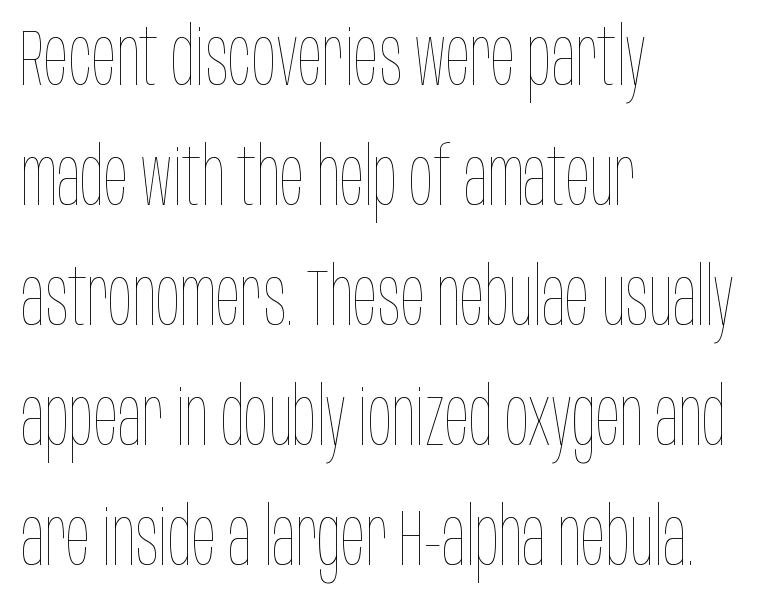
The image shows 80 px thin, condensed type, upright; set left-aligned, normal line spacing (1.5x), normal letter spacing, not underlined; low stroke contrast and a large x-height.
